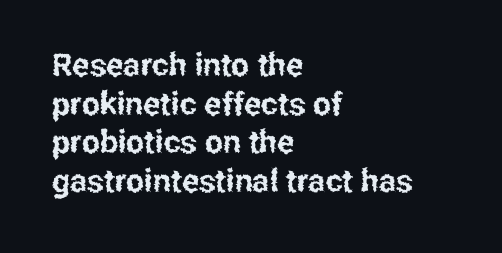
Q: Is the text italic (slanted)? A: No, it is upright.
Q: Is the typeface a serif or a sans-serif typeface? A: Sans-serif.
Q: Is the text underlined? A: No.
Q: How is the paragraph aligned? A: Left-aligned.
Q: Is the spacing between letters normal or unusually wide? A: Normal.
Q: Width (condensed, normal, or wide)? A: Condensed.
Q: Stroke contrast? A: Low.
Q: x-height? A: Medium.
Q: Monospaced? A: No.
